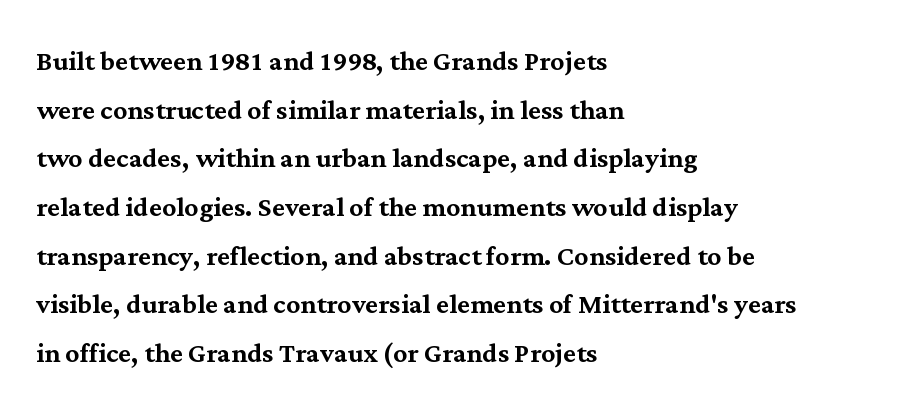
The ragged edge is on the right, which tells us the setting is flush left. Just letters on the line, the space beneath them empty. Students, note that the glyphs here touch the page at normal intervals. Unlike italic type, these characters show no tilt at all. The passage shown is typed in a proportional face where columns would drift.
